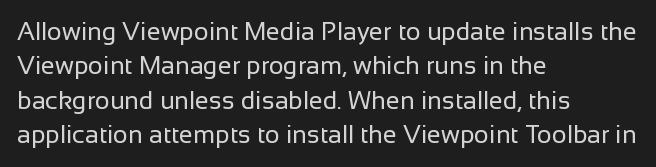
Spacing between characters is what you'd get straight out of the box. The passage shown is not underscored anywhere. The lines in this sample share a left origin and differ only in where they stop. The lines sit at an ordinary, default distance from one another. Is the type heavy? It reads as light-to-regular instead.
